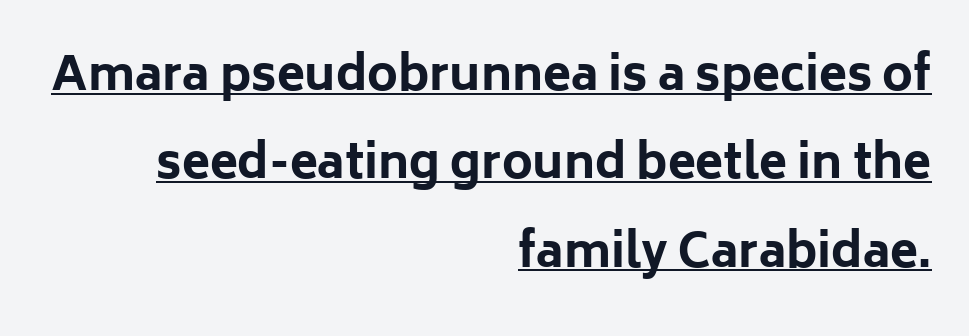
Q: Is the text bold? A: Yes.
Q: Is the text italic (slanted)? A: No, it is upright.
Q: Is the typeface a serif or a sans-serif typeface? A: Sans-serif.
Q: Is the text underlined? A: Yes.
Q: How is the paragraph aligned? A: Right-aligned.
Q: Is the spacing between letters normal or unusually wide? A: Normal.
Q: Is the spacing between lines tight, normal or loose? A: Loose.
Q: Width (condensed, normal, or wide)? A: Normal.
Q: Stroke contrast? A: Low.
Q: x-height? A: Medium.
Q: Monospaced? A: No.
